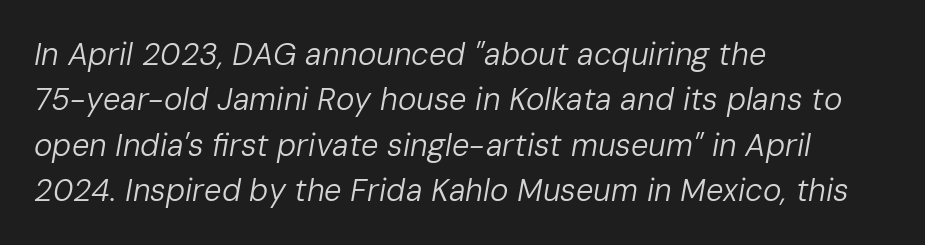
The image shows 31 px regular-weight type, italic (leaning right); set left-aligned, normal line spacing (1.46x), normal letter spacing, not underlined; low stroke contrast and a medium x-height.
